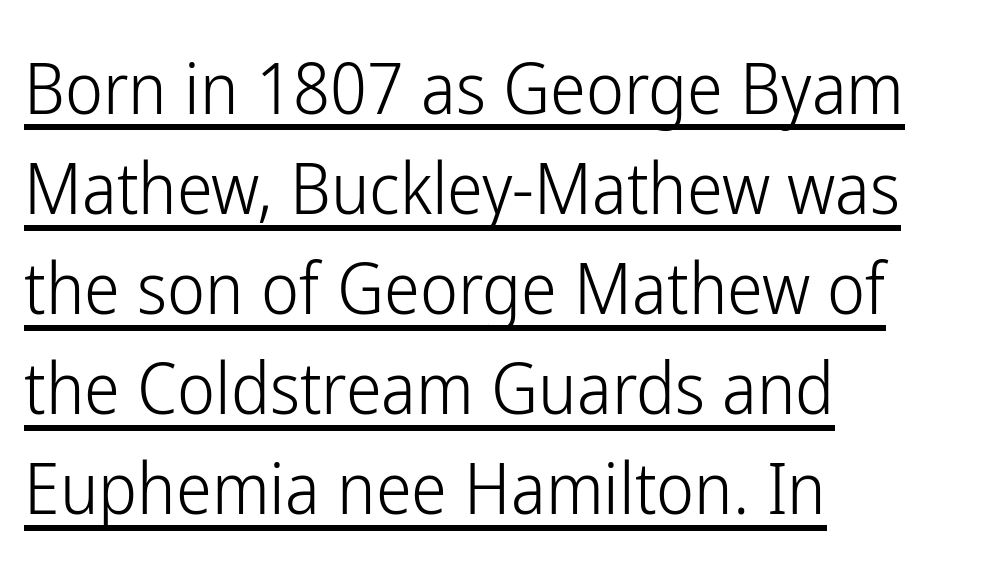
{"serif": "no", "italic": "no", "bold": "no", "weight": "light", "width": "condensed", "stroke_contrast": "low", "x_height": "medium", "monospaced": "no", "underline": "yes", "align": "left", "line_spacing": "normal", "line_spacing_ratio": 1.39, "letter_spacing": "normal", "letter_spacing_em": 0.0, "glyph_px": 72}
